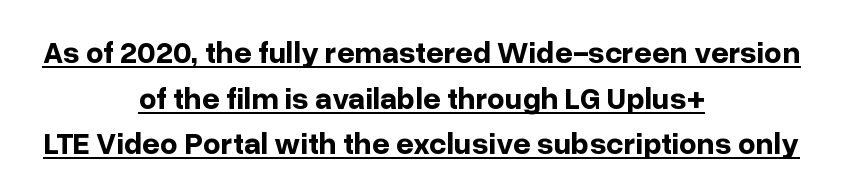
The passage shown is underscored from start to finish. Tall strokes in this sample are plumb rather than angled. Weight: bold. Font category for this specimen: sans-serif. The passage shown stacks its lines at a standard gap. A centered setting, common on invitations and titles, is used for this passage.
